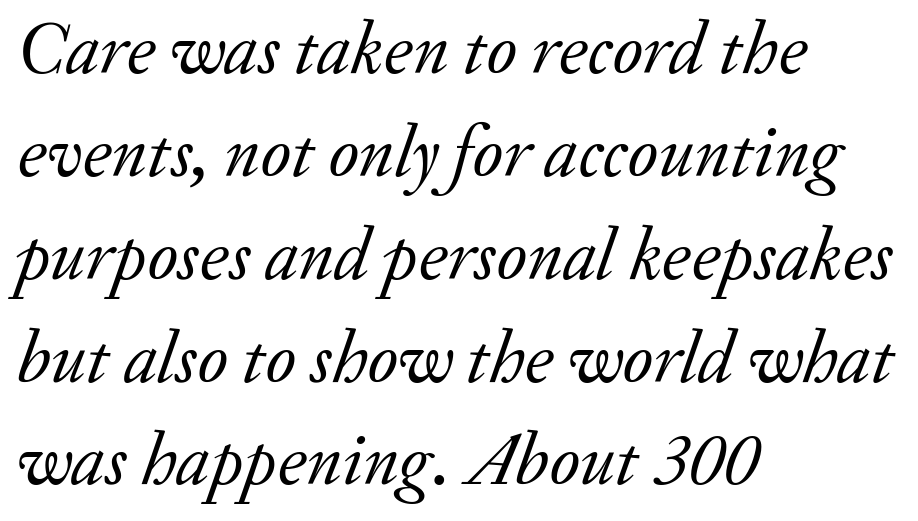
{"serif": "yes", "italic": "yes", "lean": "right", "slant_degrees": 20, "bold": "no", "weight": "regular", "width": "normal", "stroke_contrast": "low", "x_height": "small", "monospaced": "no", "underline": "no", "align": "left", "line_spacing": "normal", "line_spacing_ratio": 1.39, "letter_spacing": "normal", "letter_spacing_em": 0.0, "glyph_px": 74}
